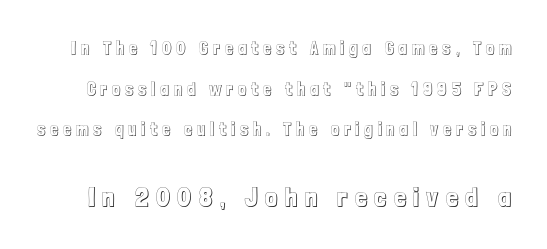
{"italic": "no", "underline": "no", "line_spacing": "loose", "line_spacing_ratio": 2.26, "letter_spacing": "wide", "letter_spacing_em": 0.28, "larger_block": "second", "size_ratio": 1.5, "glyph_px": 27}
